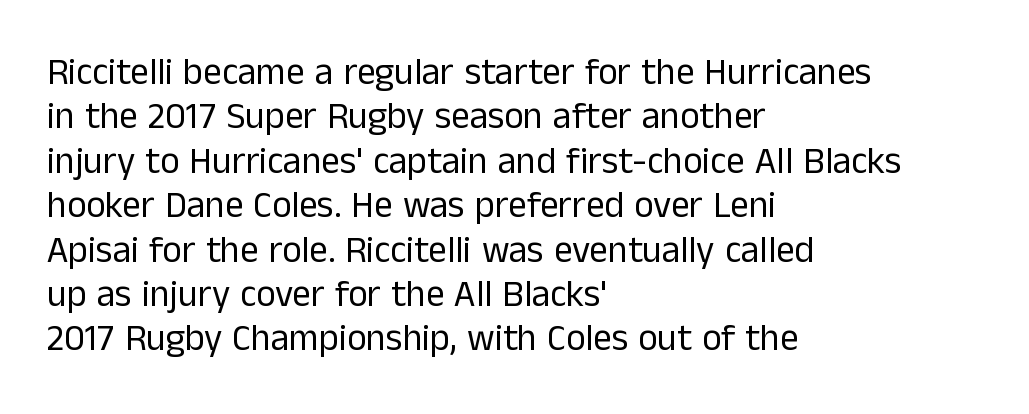
{"serif": "no", "italic": "no", "bold": "no", "weight": "regular", "width": "normal", "stroke_contrast": "low", "x_height": "medium", "monospaced": "no", "underline": "no", "align": "left", "line_spacing_ratio": 1.2, "letter_spacing": "normal", "letter_spacing_em": 0.0, "glyph_px": 37}
